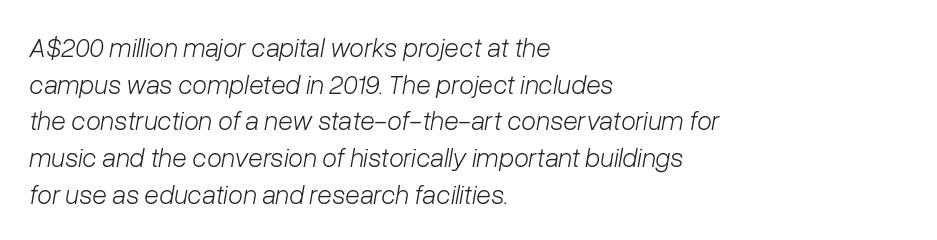
{"italic": "yes", "lean": "right", "slant_degrees": 10, "bold": "no", "underline": "no", "align": "left", "line_spacing": "normal", "line_spacing_ratio": 1.36, "letter_spacing": "normal", "letter_spacing_em": 0.0, "glyph_px": 27}
